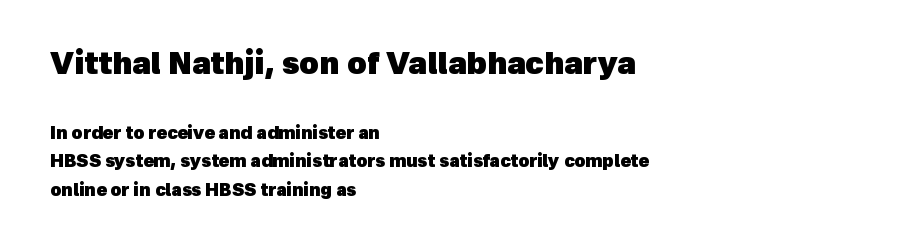
{"serif": "no", "bold": "yes", "weight": "heavy", "width": "normal", "x_height": "medium", "monospaced": "no", "underline": "no", "align": "left", "line_spacing": "normal", "line_spacing_ratio": 1.69, "letter_spacing": "normal", "letter_spacing_em": 0.0, "larger_block": "first", "size_ratio": 1.76, "glyph_px": 30}
